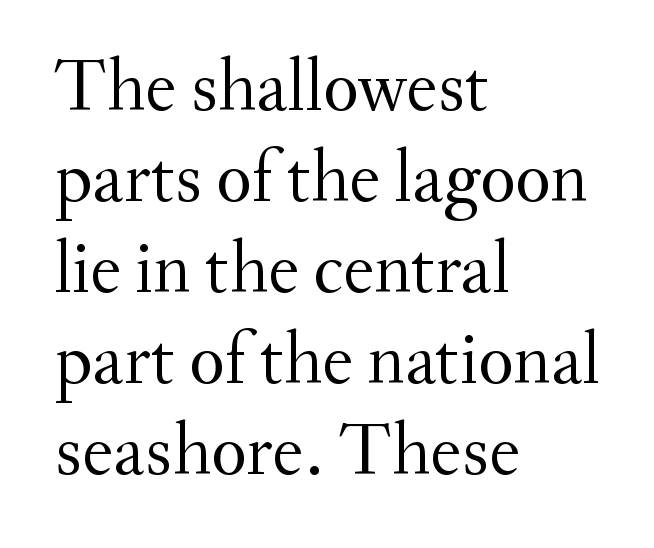
Q: Is the text bold? A: No.
Q: Is the text italic (slanted)? A: No, it is upright.
Q: Is the typeface a serif or a sans-serif typeface? A: Serif.
Q: Is the text underlined? A: No.
Q: How is the paragraph aligned? A: Left-aligned.
Q: Is the spacing between letters normal or unusually wide? A: Normal.
Q: Width (condensed, normal, or wide)? A: Normal.
Q: Stroke contrast? A: Medium.
Q: x-height? A: Small.
Q: Monospaced? A: No.
